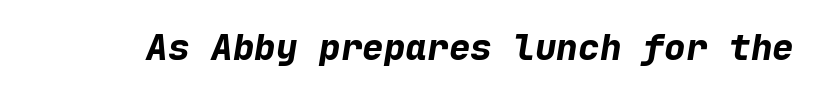
The axis of the letterforms is tilted away from vertical. Spacing between characters is what you'd get straight out of the box. Monospaced: the letters line up in strict vertical columns. Thick stems and heavy bowls — unmistakably bold. The baseline area is clear.
